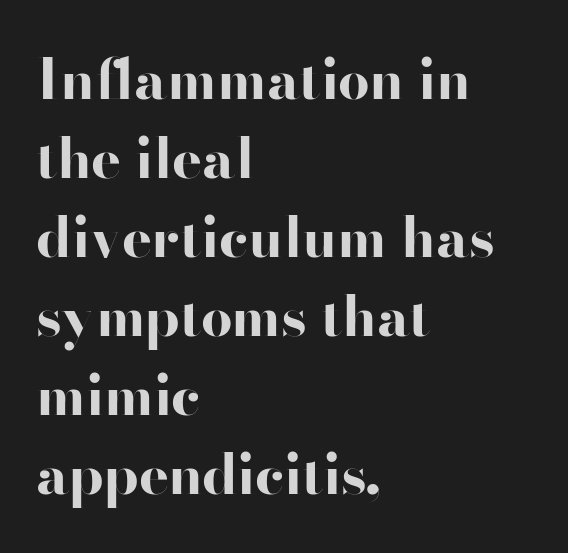
Examine the stroke ends and you'll find no serifs. Each glyph is drawn with heavy, bold strokes. Honestly, the row spacing looks completely unremarkable. In terms of posture, this sample is upright. Nobody drew a line under any word here. Looks like regular typesetting: each glyph gets only the width it needs.
